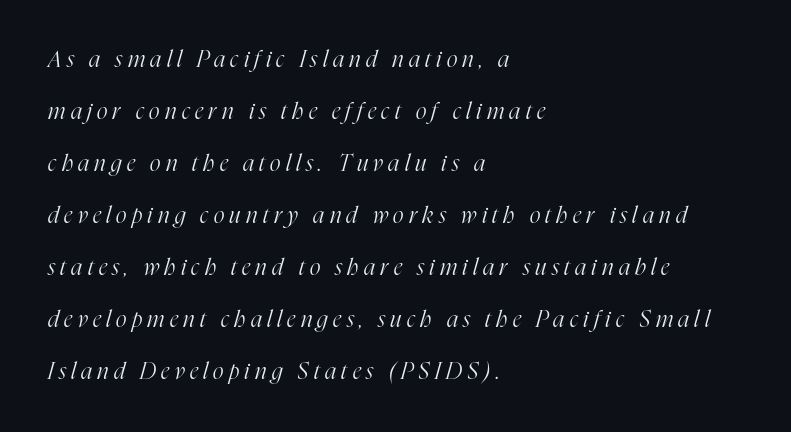
Q: Is the text bold? A: No.
Q: Is the text italic (slanted)? A: Yes, it leans right by about 16 degrees.
Q: Is the text underlined? A: No.
Q: How is the paragraph aligned? A: Left-aligned.
Q: Is the spacing between letters normal or unusually wide? A: Unusually wide.
Q: Is the spacing between lines tight, normal or loose? A: Loose.
